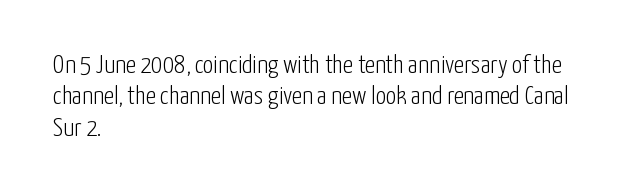
Q: Is the text bold? A: No.
Q: Is the text italic (slanted)? A: No, it is upright.
Q: Is the text underlined? A: No.
Q: How is the paragraph aligned? A: Left-aligned.
Q: Is the spacing between letters normal or unusually wide? A: Normal.
